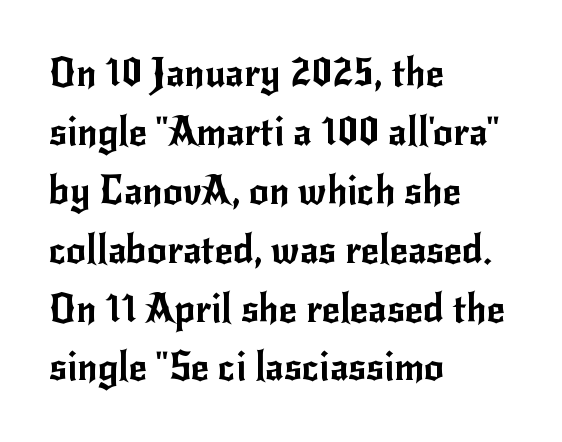
The image shows 39 px sans-serif type, upright; set left-aligned, normal line spacing (1.51x), normal letter spacing, not underlined; low stroke contrast and a small x-height.
